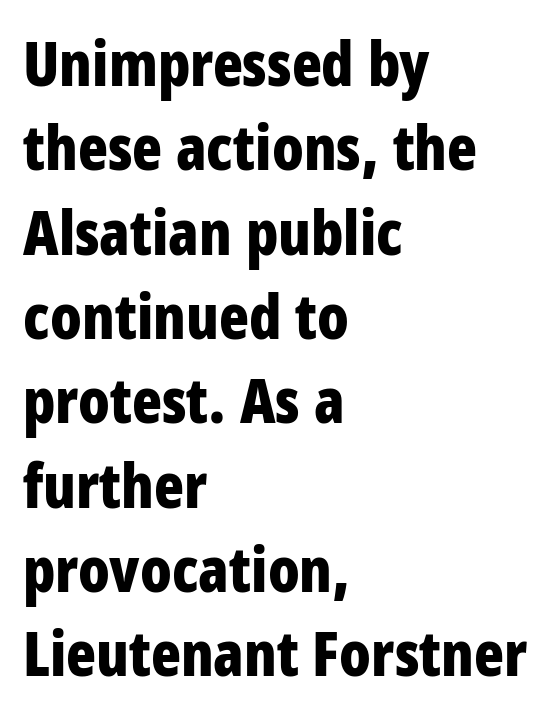
{"serif": "no", "italic": "no", "bold": "yes", "weight": "bold", "width": "condensed", "stroke_contrast": "low", "x_height": "large", "monospaced": "no", "underline": "no", "align": "left", "line_spacing": "normal", "line_spacing_ratio": 1.36, "letter_spacing": "normal", "letter_spacing_em": 0.0, "glyph_px": 62}
